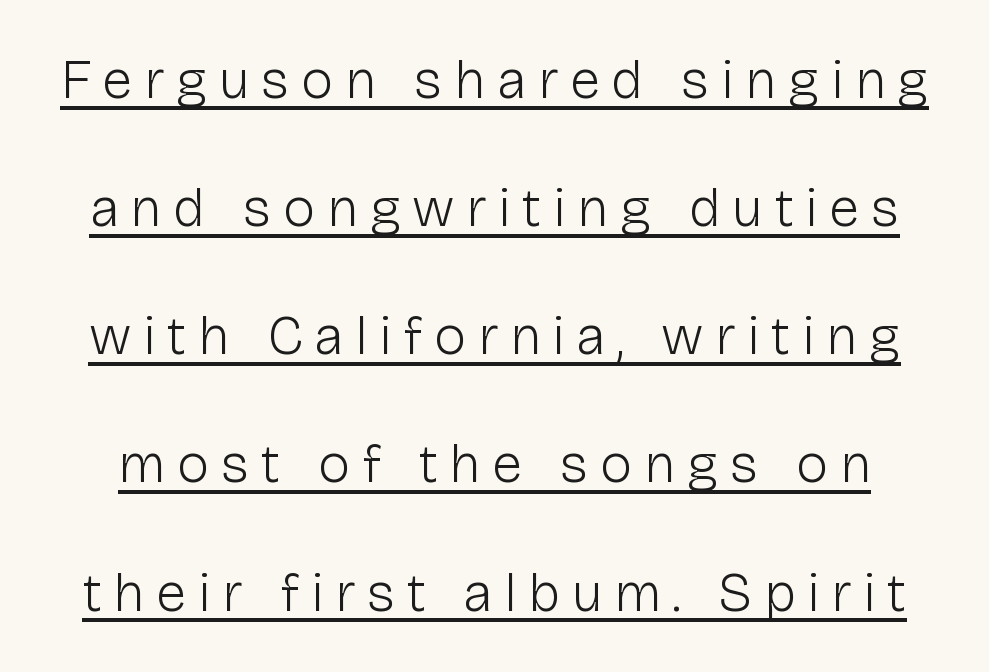
{"serif": "no", "italic": "no", "bold": "no", "weight": "light", "width": "normal", "stroke_contrast": "low", "x_height": "medium", "monospaced": "no", "underline": "yes", "line_spacing": "loose", "line_spacing_ratio": 2.33, "letter_spacing": "wide", "letter_spacing_em": 0.21, "glyph_px": 55}
